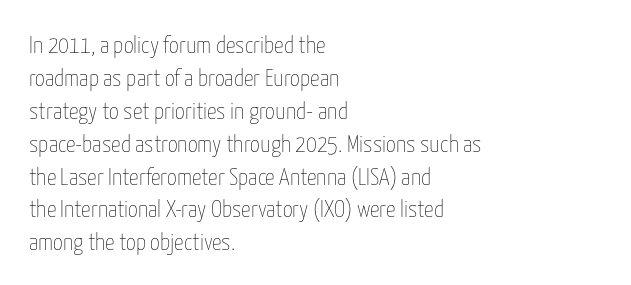
These lines stack with their left ends in a neat column. Letters rest on an invisible, unmarked baseline. The lines sit at an ordinary, default distance from one another. The type sits square on the baseline with zero lean. No letter is thick-stroked: the sample isn't bold. Default kerning and tracking; the words read as compact shapes.
